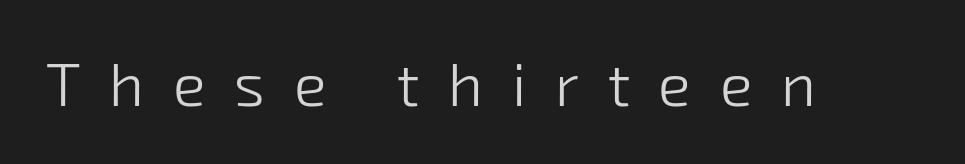
The words here are not underlined. Weight: not bold — regular or lighter. Each letter keeps its own natural width here, so spacing adapts to shape. No feet cap the strokes, marking this as sans-serif type.
